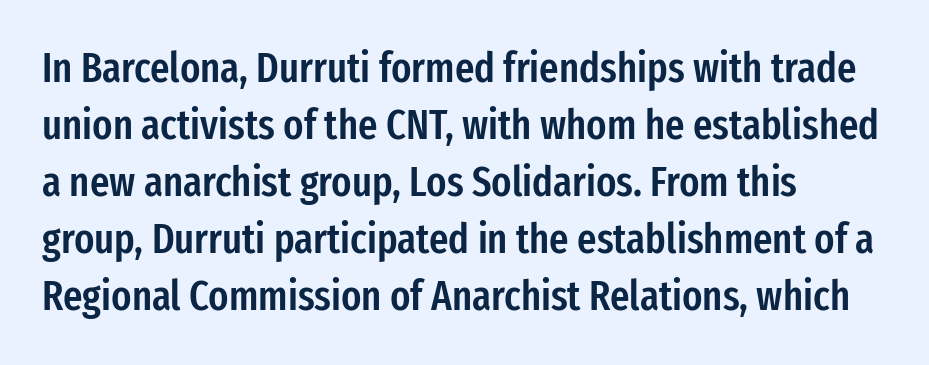
A typesetter would call this zero additional tracking. The rendering uses a moderate line-height, typical for paragraphs. Does the type have serifs? No, each stem ends abruptly. The gap between lines stays unmarked. The rendering anchors every line to the left-hand side.
